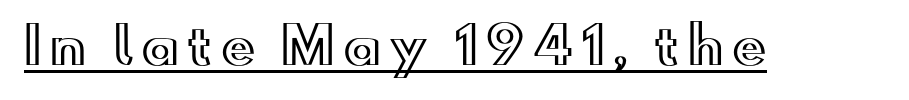
The words here are underlined. Varying glyph widths throughout — classic text-font behaviour. The specimen reads as upright at a glance.
